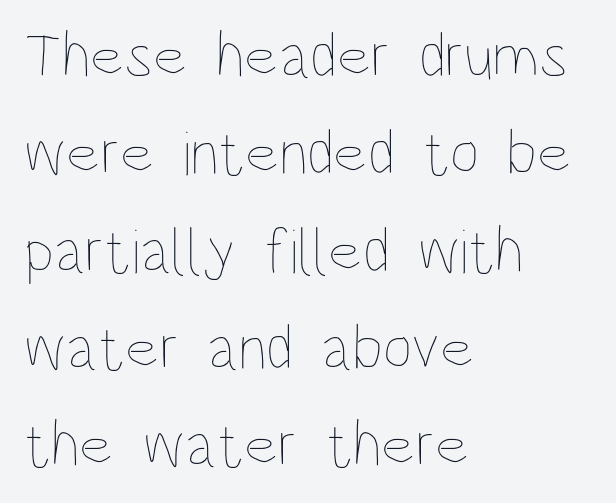
The space between consecutive lines is moderate. Ordinary non-slanted type is in use. The letterforms sit at book weight or below. Alignment: flush left.
